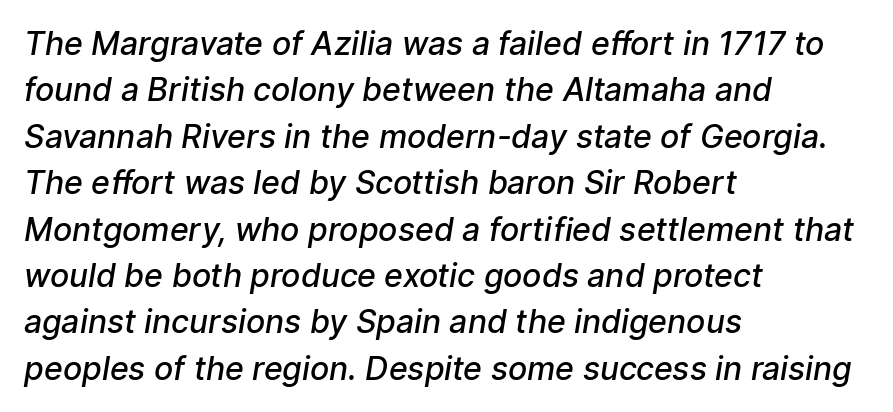
{"serif": "no", "bold": "semi", "weight": "semibold", "width": "normal", "stroke_contrast": "low", "x_height": "medium", "monospaced": "no", "underline": "no", "align": "left", "line_spacing": "normal", "line_spacing_ratio": 1.45, "letter_spacing": "normal", "letter_spacing_em": 0.0, "glyph_px": 32}
